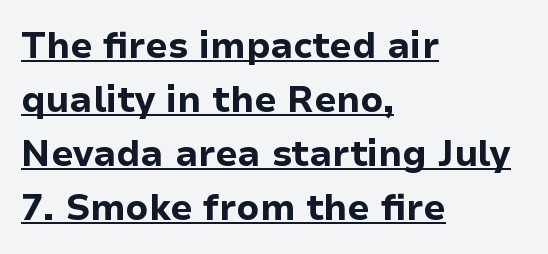
Q: Is the text bold? A: Yes.
Q: Is the text italic (slanted)? A: No, it is upright.
Q: Is the typeface a serif or a sans-serif typeface? A: Sans-serif.
Q: Is the text underlined? A: Yes.
Q: How is the paragraph aligned? A: Left-aligned.
Q: Is the spacing between letters normal or unusually wide? A: Normal.
Q: Is the spacing between lines tight, normal or loose? A: Normal.
Q: Width (condensed, normal, or wide)? A: Normal.
Q: Stroke contrast? A: Low.
Q: x-height? A: Medium.
Q: Monospaced? A: No.
